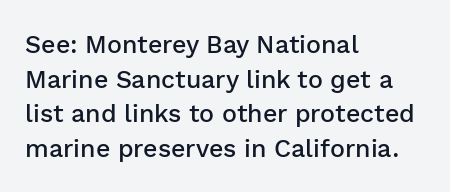
{"italic": "no", "bold": "semi", "underline": "no", "align": "left", "line_spacing": "normal", "line_spacing_ratio": 1.39, "letter_spacing": "normal", "letter_spacing_em": 0.0, "glyph_px": 25}
